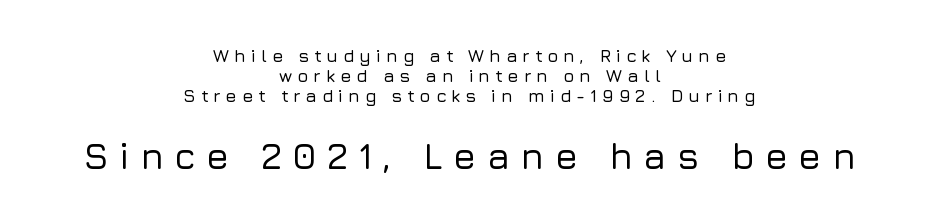
{"serif": "no", "italic": "no", "width": "normal", "stroke_contrast": "low", "x_height": "medium", "monospaced": "no", "underline": "no", "align": "center", "line_spacing": "tight", "line_spacing_ratio": 1.1, "letter_spacing": "wide", "letter_spacing_em": 0.28, "larger_block": "second", "size_ratio": 2.06, "glyph_px": 37}
